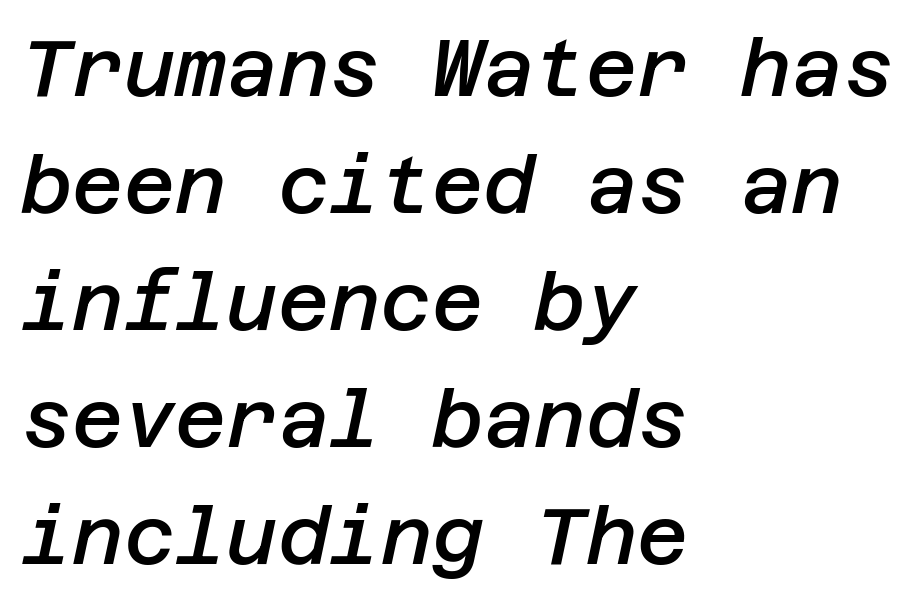
Q: Is the text bold? A: Semi-bold.
Q: Is the text italic (slanted)? A: Yes, it leans right by about 12 degrees.
Q: Is the text underlined? A: No.
Q: How is the paragraph aligned? A: Left-aligned.
Q: Is the spacing between letters normal or unusually wide? A: Normal.
Q: Is the spacing between lines tight, normal or loose? A: Normal.
Q: Width (condensed, normal, or wide)? A: Normal.
Q: Stroke contrast? A: Low.
Q: x-height? A: Large.
